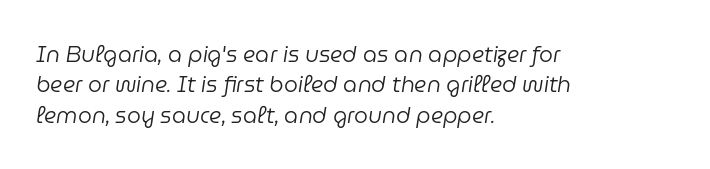
The line-height multiplier appears to be the usual default. An italicized treatment has been applied to the whole sample. Words appear dense and cohesive because spacing is normal. The ragged edge is on the right, which tells us the setting is flush left. Weight: in the light-to-regular range. Clear beneath every line of the passage.
